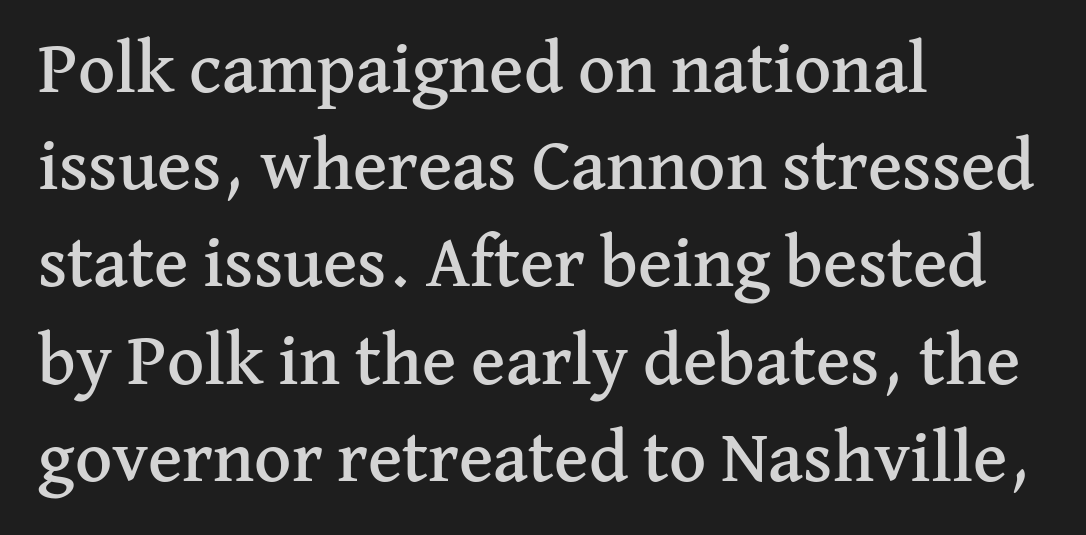
The image shows 72 px serif type, upright; set left-aligned, normal line spacing (1.35x), normal letter spacing, not underlined; medium stroke contrast and a medium x-height.
